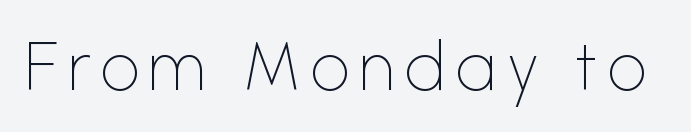
The image shows 68 px thin sans-serif type, upright; set not underlined; low stroke contrast and a medium x-height.
